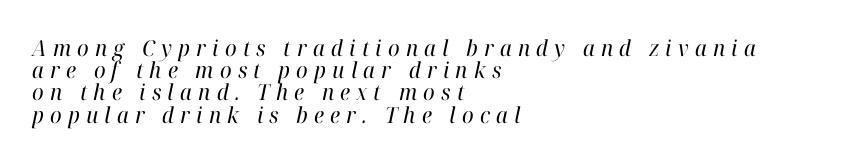
The image shows 22 px text type, italic (leaning right); set left-aligned, tight line spacing (1.01x), unusually wide letter spacing (+0.28 em), not underlined.
